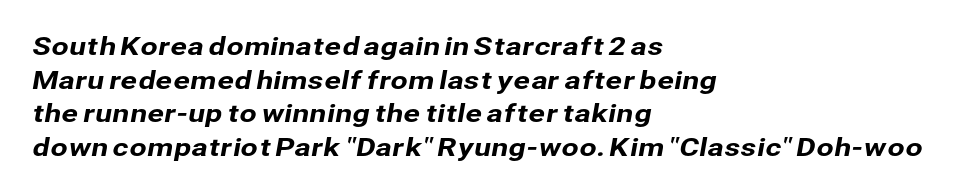
The image shows 25 px text type; set left-aligned, normal line spacing (1.35x), normal letter spacing, not underlined.
